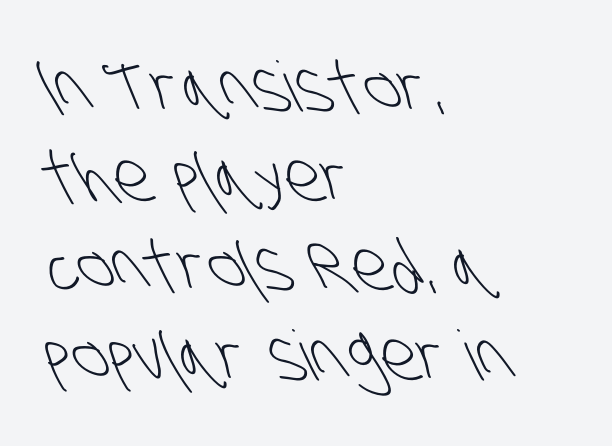
Q: Is the text bold? A: No.
Q: Is the typeface a serif or a sans-serif typeface? A: Sans-serif.
Q: Is the text underlined? A: No.
Q: How is the paragraph aligned? A: Left-aligned.
Q: Is the spacing between letters normal or unusually wide? A: Normal.
Q: Is the spacing between lines tight, normal or loose? A: Normal.
Q: Width (condensed, normal, or wide)? A: Condensed.
Q: Stroke contrast? A: Low.
Q: x-height? A: Large.
Q: Monospaced? A: No.
